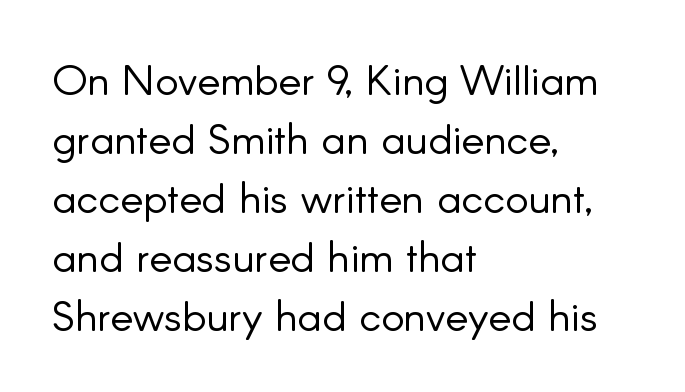
The face used here is rendered with its standard letterfit. The typesetter chose a ragged-right arrangement here. The type family on display is of the sans-serif kind. This sample has the flowing, uneven cadence of proportional lettering. Descenders hang freely into open space.
